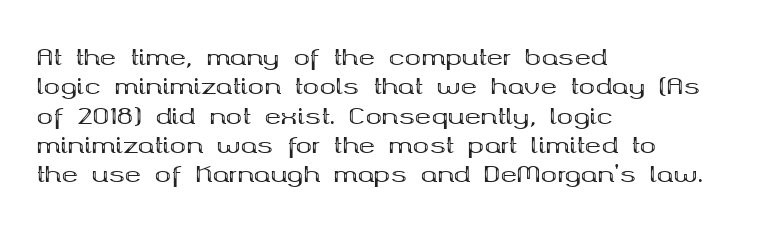
Q: Is the text bold? A: Yes.
Q: Is the text italic (slanted)? A: No, it is upright.
Q: Is the text underlined? A: No.
Q: How is the paragraph aligned? A: Left-aligned.
Q: Is the spacing between letters normal or unusually wide? A: Normal.
Q: Is the spacing between lines tight, normal or loose? A: Normal.
